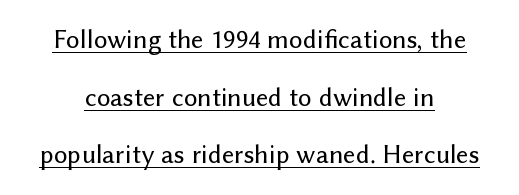
{"italic": "no", "underline": "yes", "align": "center", "line_spacing": "loose", "line_spacing_ratio": 2.13, "letter_spacing": "normal", "letter_spacing_em": 0.0, "glyph_px": 27}
